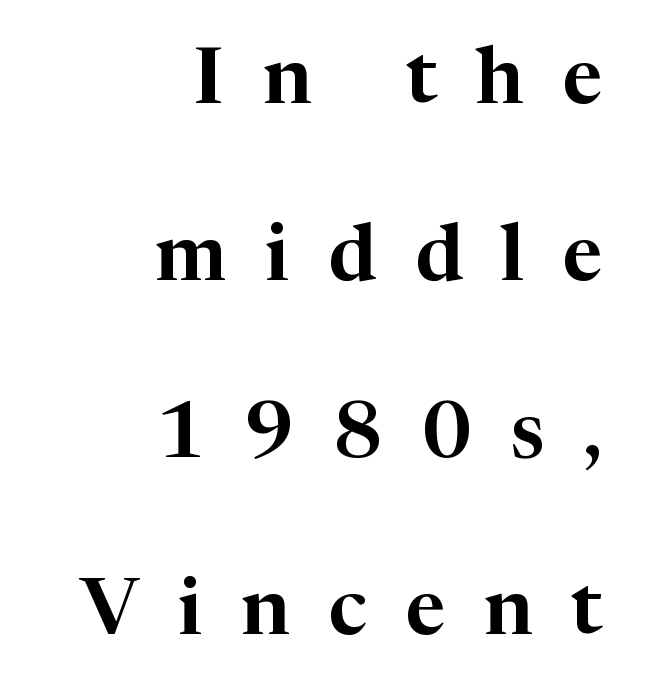
Q: Is the text italic (slanted)? A: No, it is upright.
Q: Is the typeface a serif or a sans-serif typeface? A: Serif.
Q: Is the text underlined? A: No.
Q: How is the paragraph aligned? A: Right-aligned.
Q: Is the spacing between letters normal or unusually wide? A: Unusually wide.
Q: Is the spacing between lines tight, normal or loose? A: Loose.
Q: Width (condensed, normal, or wide)? A: Normal.
Q: Stroke contrast? A: High.
Q: x-height? A: Medium.
Q: Monospaced? A: No.
